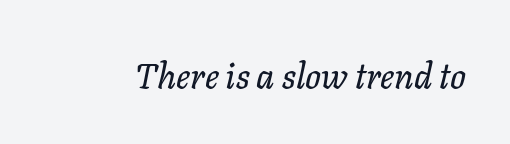
Q: Is the text italic (slanted)? A: Yes, it leans right by about 11 degrees.
Q: Is the text underlined? A: No.
Q: Is the spacing between letters normal or unusually wide? A: Normal.
Q: Width (condensed, normal, or wide)? A: Normal.
Q: Stroke contrast? A: Low.
Q: x-height? A: Medium.
Q: Monospaced? A: No.
